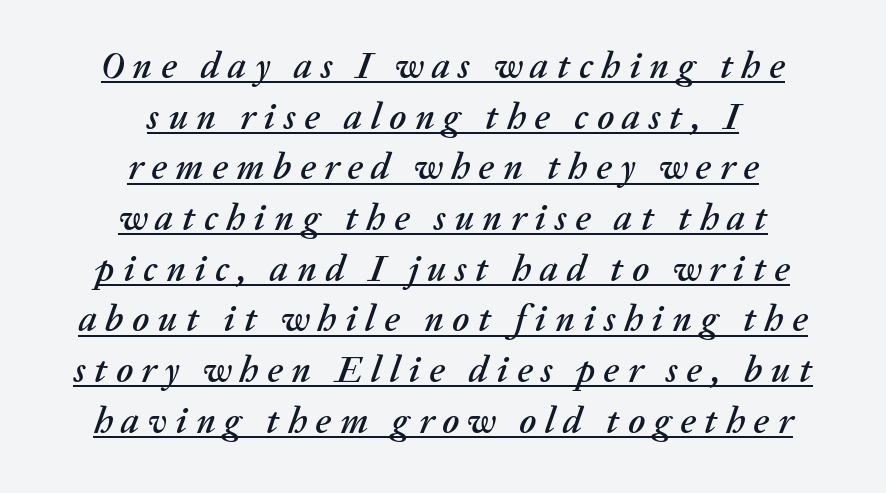
The image shows 37 px text type, italic (leaning right); set centered, normal line spacing (1.37x), unusually wide letter spacing (+0.23 em), underlined; medium stroke contrast and a medium x-height.
